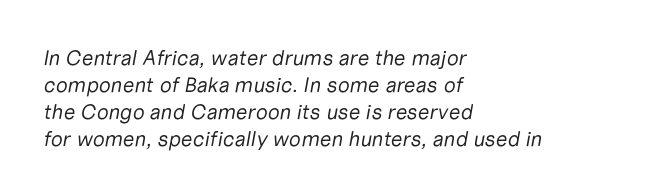
{"italic": "yes", "lean": "right", "slant_degrees": 10, "bold": "no", "underline": "no", "align": "left", "line_spacing": "normal", "line_spacing_ratio": 1.28, "letter_spacing": "normal", "letter_spacing_em": 0.0, "glyph_px": 21}
